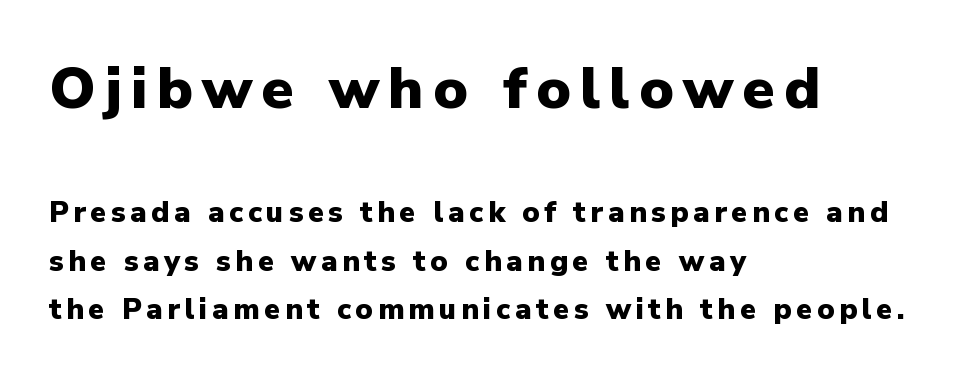
Nope, not italic — everything's standing straight. A typesetter would call this proportional, since set widths differ per character. Line spacing here is normal. Character size in the leading block exceeds that of the trailing block. Observe the absence of serifs on each vertical stroke in this sample. The characters look thick and weighty, a clear bold.
